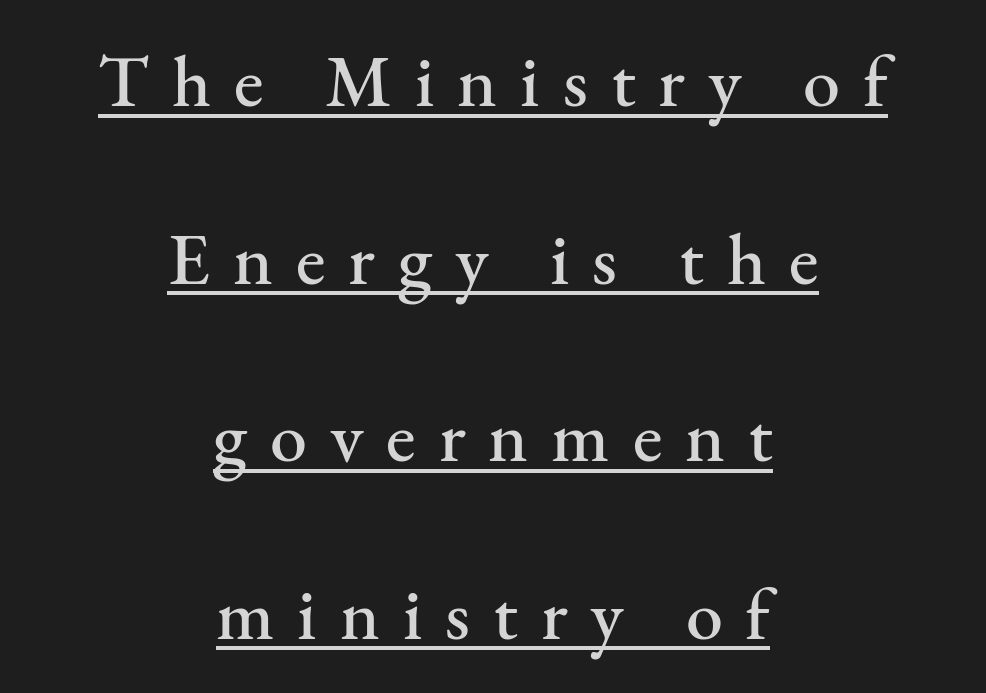
These lines are composed in type with serifs. Emphasis is given by a line drawn under the lettering. The rendering inserts visible extra space after every character. Every row of glyphs is offset so its center matches the block's center. The specimen reads as upright at a glance. Airy leading.
